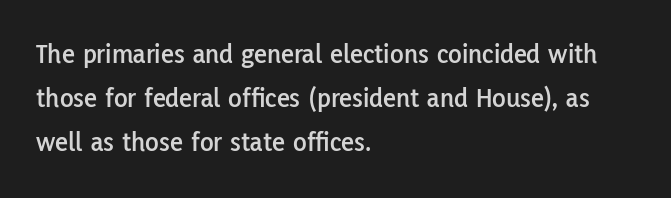
A typesetter would mark this as roman, not italic. The tracking reads as untouched default to a designer's eye. Compared with typical paragraphs, the rows here are spaced about the same. Examine the stroke ends and you'll find no serifs. Plain, unruled lines of type. The ragged edge is on the right, which tells us the setting is flush left.
